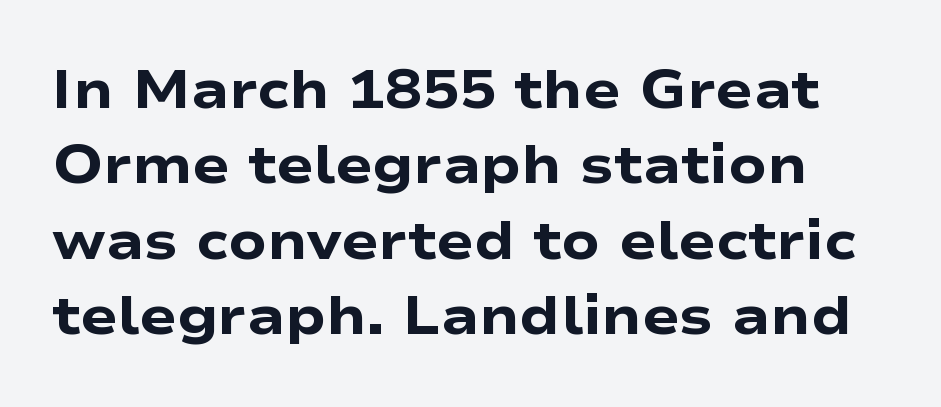
The image shows 55 px heavy, wide sans-serif type, upright; set normal line spacing (1.37x), normal letter spacing, not underlined; low stroke contrast and a medium x-height.
